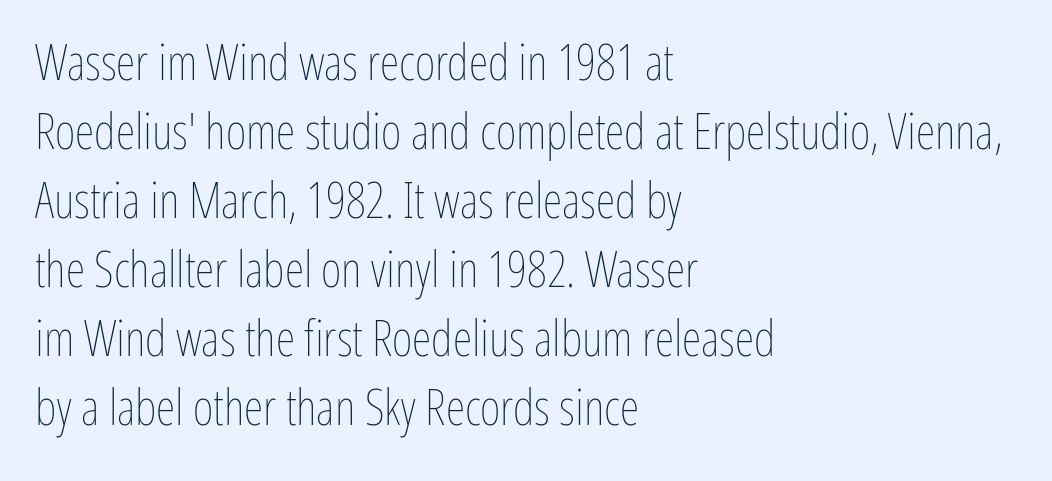
Q: Is the text bold? A: No.
Q: Is the text italic (slanted)? A: No, it is upright.
Q: Is the text underlined? A: No.
Q: How is the paragraph aligned? A: Left-aligned.
Q: Is the spacing between letters normal or unusually wide? A: Normal.
Q: Is the spacing between lines tight, normal or loose? A: Normal.
Q: Width (condensed, normal, or wide)? A: Condensed.
Q: Stroke contrast? A: Low.
Q: x-height? A: Medium.
Q: Monospaced? A: No.
